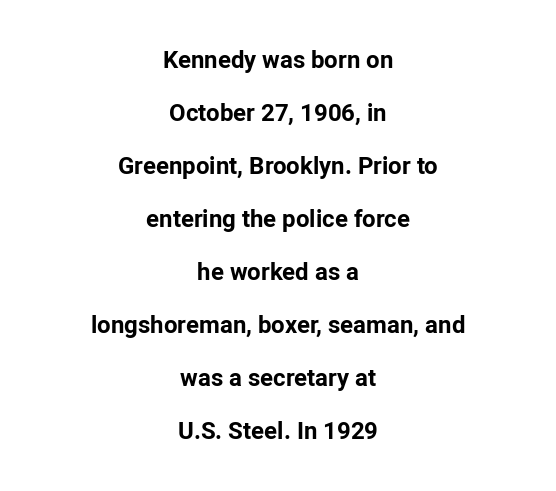
{"italic": "no", "bold": "yes", "underline": "no", "align": "center", "line_spacing": "loose", "line_spacing_ratio": 2.21, "letter_spacing": "normal", "letter_spacing_em": 0.0, "glyph_px": 24}
